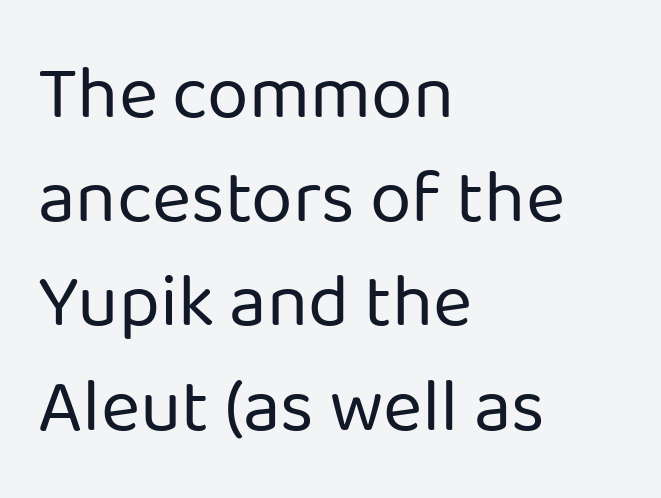
Q: Is the text bold? A: No.
Q: Is the text italic (slanted)? A: No, it is upright.
Q: Is the typeface a serif or a sans-serif typeface? A: Sans-serif.
Q: Is the text underlined? A: No.
Q: How is the paragraph aligned? A: Left-aligned.
Q: Is the spacing between letters normal or unusually wide? A: Normal.
Q: Is the spacing between lines tight, normal or loose? A: Normal.
Q: Width (condensed, normal, or wide)? A: Normal.
Q: Stroke contrast? A: Low.
Q: x-height? A: Medium.
Q: Monospaced? A: No.
